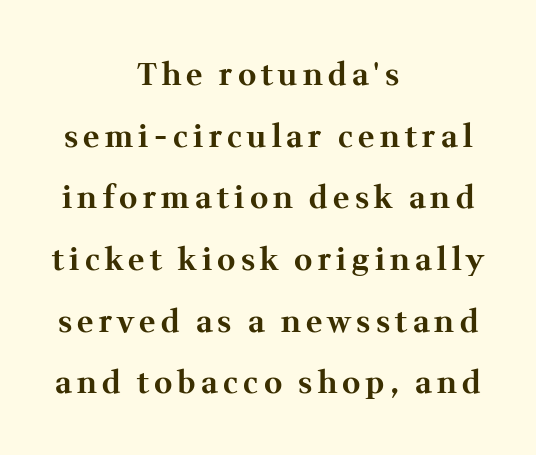
Anything drawn beneath the words? Only blank space. Notice how the passage keeps no hard edge, just a central spine. The passage shown is emphatically bold. Spacing verdict: proportional, widths tailored to each character. Type style note: has serifs.
